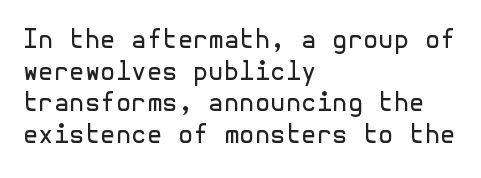
The characters are drawn with everyday or finer stroke widths. The string is rendered with underlining switched off. Leading matches the norm, producing a regular column. This sample uses plain, unmodified letter spacing.
